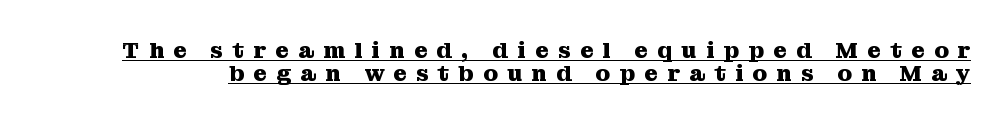
Q: Is the text bold? A: Yes.
Q: Is the text italic (slanted)? A: No, it is upright.
Q: Is the text underlined? A: Yes.
Q: Is the spacing between letters normal or unusually wide? A: Unusually wide.
Q: Is the spacing between lines tight, normal or loose? A: Tight.
